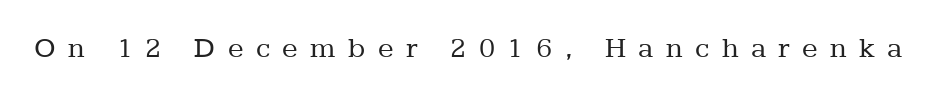
{"serif": "yes", "italic": "no", "bold": "no", "weight": "regular", "width": "normal", "stroke_contrast": "low", "x_height": "medium", "monospaced": "no", "underline": "no", "letter_spacing": "wide", "letter_spacing_em": 0.43, "glyph_px": 29}
